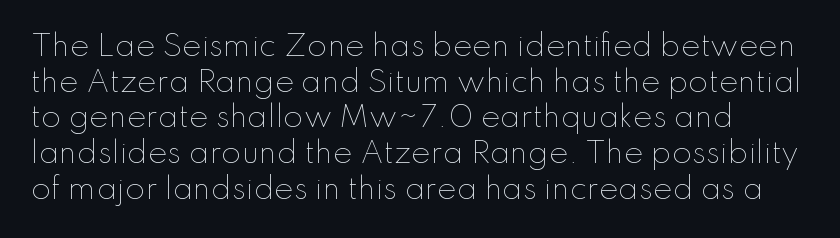
Standard letterfit; no display-style spreading of the glyphs. The weight would be labelled regular, book, light, or lighter still. Nobody drew a line under any word here. Posture: upright roman. Varying glyph widths throughout — classic text-font behaviour.
